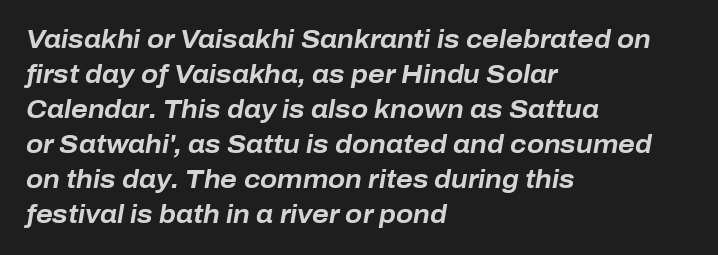
Q: Is the text bold? A: Yes.
Q: Is the text italic (slanted)? A: Yes, it leans right by about 10 degrees.
Q: Is the text underlined? A: No.
Q: How is the paragraph aligned? A: Left-aligned.
Q: Is the spacing between letters normal or unusually wide? A: Normal.
Q: Is the spacing between lines tight, normal or loose? A: Normal.
